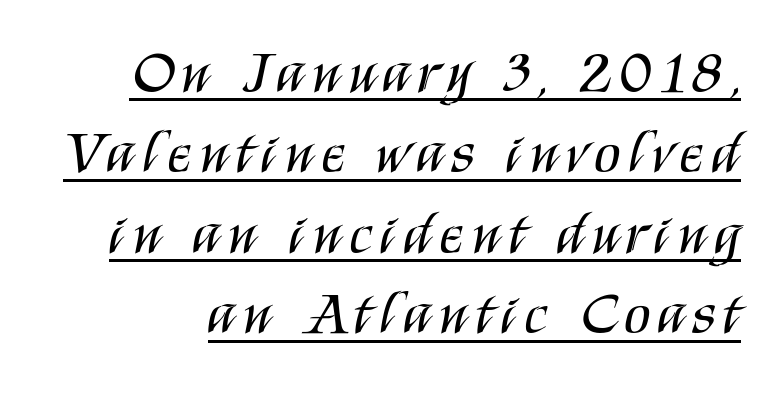
The image shows 60 px regular-weight, condensed sans-serif type; set normal line spacing (1.34x), underlined; medium stroke contrast and a large x-height.
